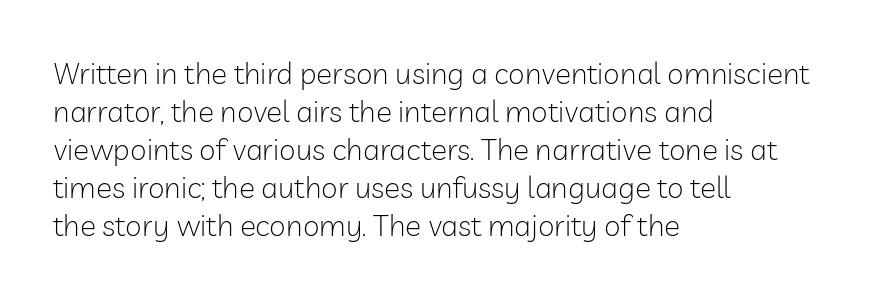
Q: Is the text bold? A: No.
Q: Is the text italic (slanted)? A: No, it is upright.
Q: Is the typeface a serif or a sans-serif typeface? A: Sans-serif.
Q: Is the text underlined? A: No.
Q: How is the paragraph aligned? A: Left-aligned.
Q: Is the spacing between letters normal or unusually wide? A: Normal.
Q: Is the spacing between lines tight, normal or loose? A: Normal.
Q: Width (condensed, normal, or wide)? A: Normal.
Q: Stroke contrast? A: Low.
Q: x-height? A: Medium.
Q: Monospaced? A: No.
